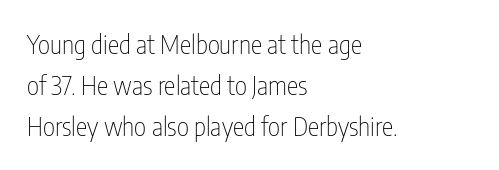
Q: Is the text bold? A: No.
Q: Is the text italic (slanted)? A: No, it is upright.
Q: Is the text underlined? A: No.
Q: How is the paragraph aligned? A: Left-aligned.
Q: Is the spacing between letters normal or unusually wide? A: Normal.
Q: Is the spacing between lines tight, normal or loose? A: Normal.
